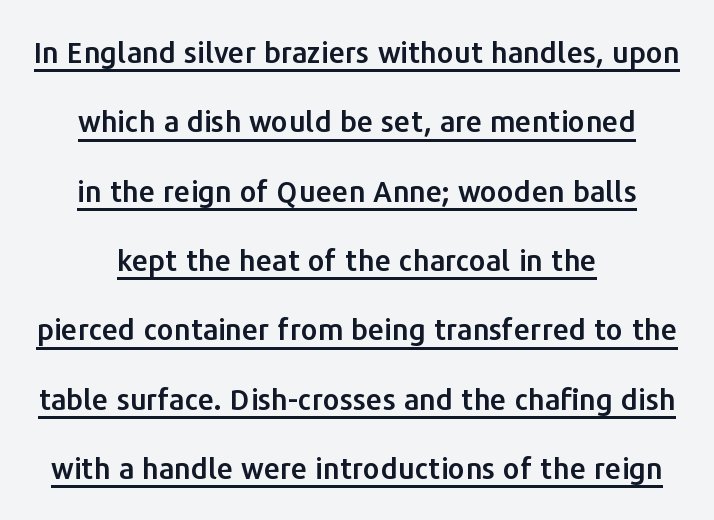
The rag falls on both sides of this text block equally. Unlike italic type, these characters show no tilt at all. A sans-serif font was chosen for this passage. Each word holds together tightly as a unit, with standard inter-letter gaps. The rendering uses natural spacing where letterforms have individual widths. Vertical spacing — loose.
